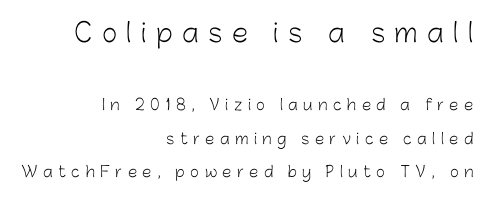
Q: Is the text bold? A: No.
Q: Is the text italic (slanted)? A: No, it is upright.
Q: Is the text underlined? A: No.
Q: How is the paragraph aligned? A: Right-aligned.
Q: Is the spacing between letters normal or unusually wide? A: Unusually wide.
Q: Is the spacing between lines tight, normal or loose? A: Loose.
Q: Which block of text is set in a larger size, the first (top) or the second (bottom)? A: The first (top) one.
